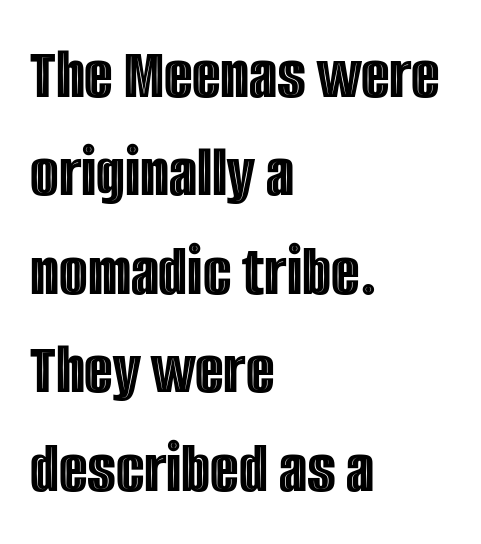
You could not count columns in this text — the font is proportionally spaced. It's the straight-up-and-down kind of type. Bare-footed words on every line. Where is the straight margin? On the left. A normal amount of white space separates one row of letters from the next.
